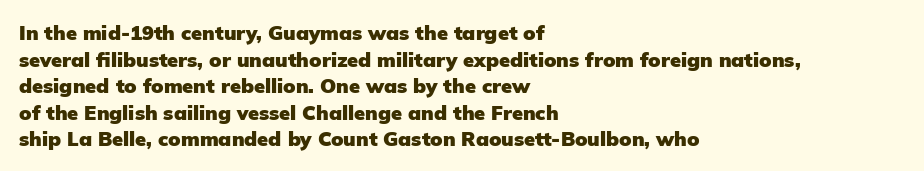
{"italic": "no", "bold": "yes", "underline": "no", "align": "left", "line_spacing": "normal", "line_spacing_ratio": 1.33, "letter_spacing": "normal", "letter_spacing_em": 0.0, "glyph_px": 20}
